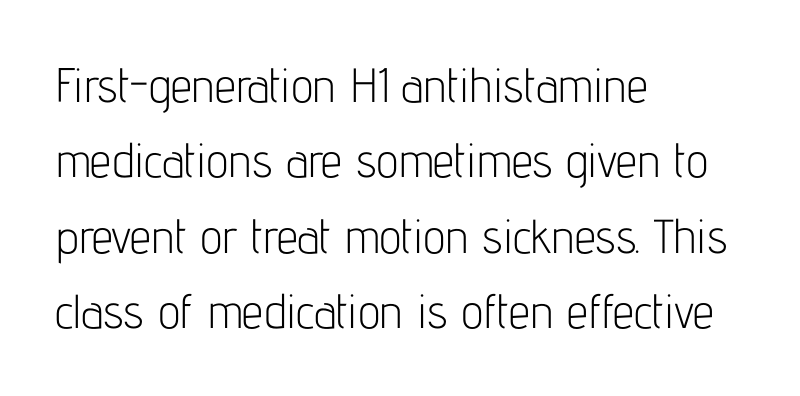
This rendering uses left alignment, leaving the right contour irregular. The type family on display is of the sans-serif kind. Lines of text with bare space underneath. Heaviness? Minimal to ordinary, like unemphasized prose.
